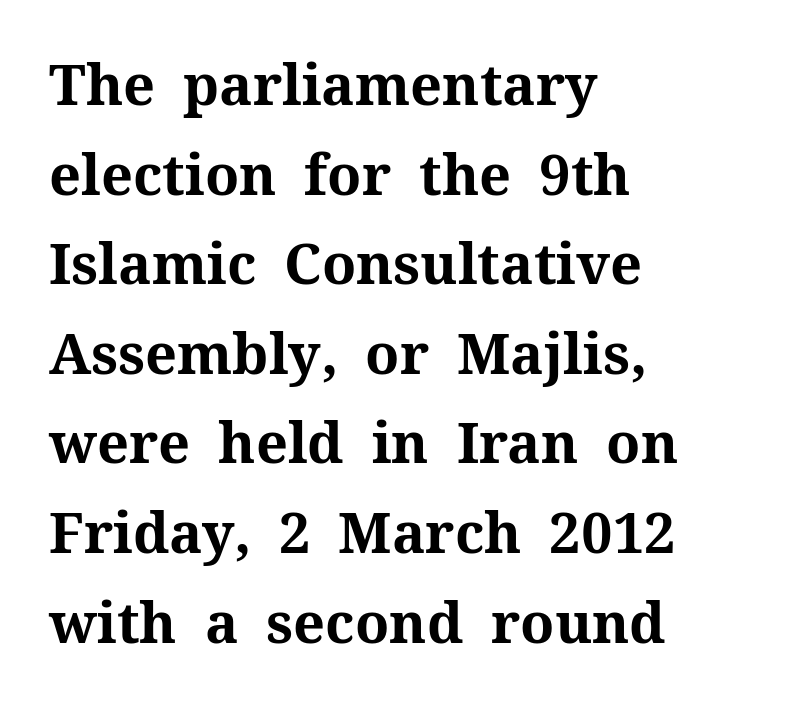
Words float on clear page, feet unadorned. Each glyph is drawn with heavy, bold strokes. Reading down the column, the eye jumps a familiar distance to each next line. Caption: standard tracking, unaltered.
